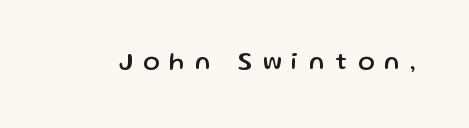
{"italic": "no", "underline": "no", "letter_spacing": "wide", "letter_spacing_em": 0.44, "glyph_px": 24}
